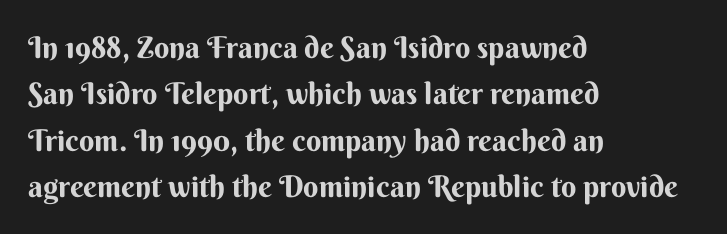
Examine the stroke ends and you'll find no serifs. The letters sit at their default tracking, neither squeezed nor spread. The rendering uses a bold face; every stroke is thick and dark. Descenders are the only things crossing below the line.
